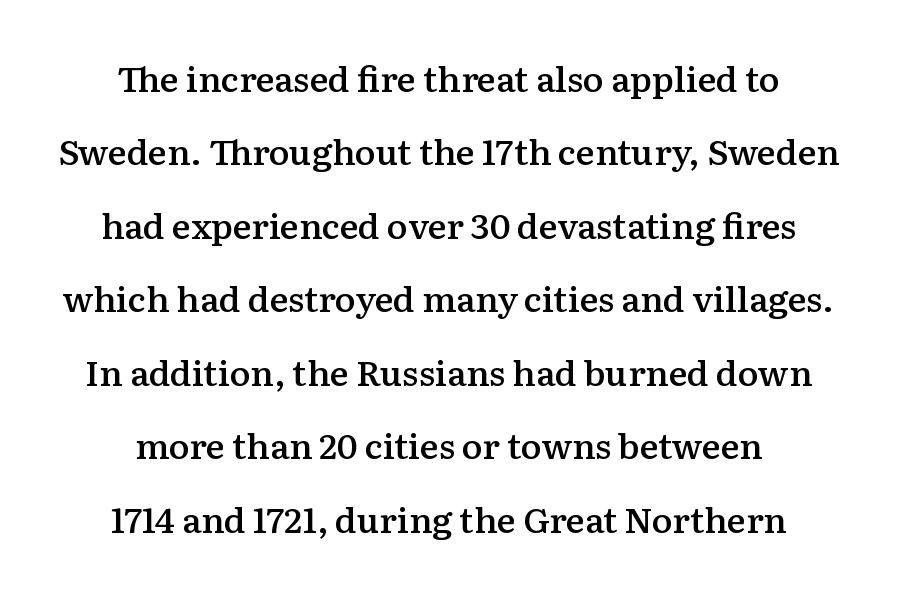
Q: Is the text bold? A: Semi-bold.
Q: Is the text italic (slanted)? A: No, it is upright.
Q: Is the typeface a serif or a sans-serif typeface? A: Serif.
Q: Is the text underlined? A: No.
Q: How is the paragraph aligned? A: Centered.
Q: Is the spacing between letters normal or unusually wide? A: Normal.
Q: Is the spacing between lines tight, normal or loose? A: Loose.
Q: Width (condensed, normal, or wide)? A: Normal.
Q: Stroke contrast? A: Medium.
Q: x-height? A: Medium.
Q: Monospaced? A: No.
